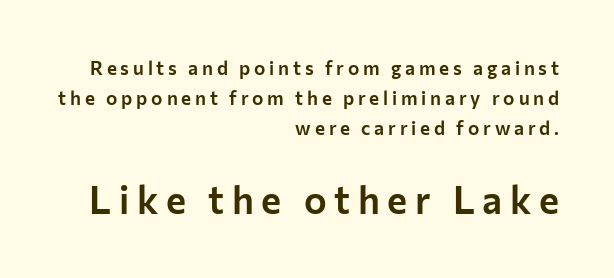
{"serif": "no", "italic": "no", "width": "normal", "stroke_contrast": "low", "x_height": "medium", "monospaced": "no", "underline": "no", "align": "right", "line_spacing": "normal", "line_spacing_ratio": 1.58, "letter_spacing": "wide", "letter_spacing_em": 0.2, "larger_block": "second", "size_ratio": 2.0, "glyph_px": 38}
